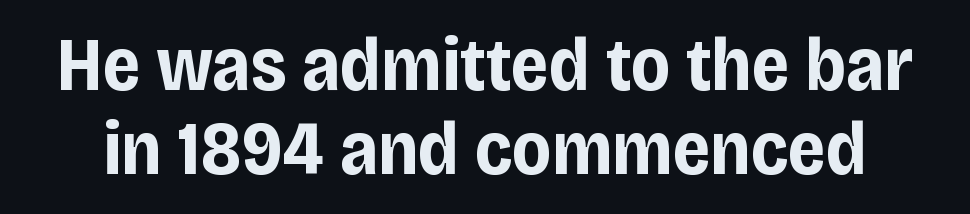
Notice how thick the strokes are: this is what a full bold looks like. Cramped leading. The words here are not underlined. It's the straight-up-and-down kind of type.
